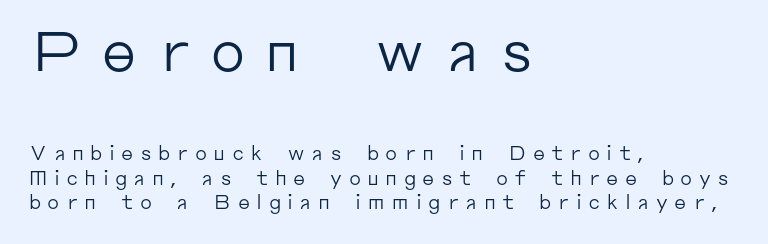
The image shows 56 px regular-weight sans-serif type, upright; set left-aligned, normal line spacing (1.28x), unusually wide letter spacing (+0.33 em), not underlined; the first (top) block is 2.95x larger; low stroke contrast and a medium x-height.
